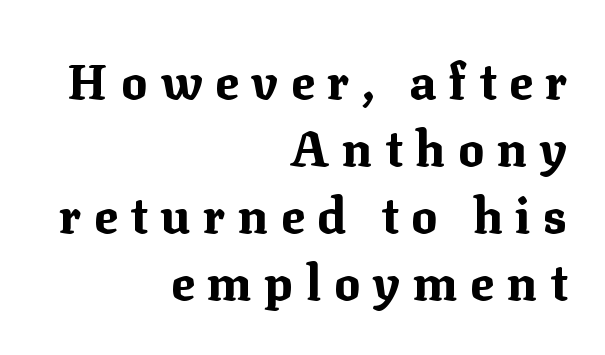
Q: Is the text bold? A: Yes.
Q: Is the text italic (slanted)? A: No, it is upright.
Q: Is the typeface a serif or a sans-serif typeface? A: Serif.
Q: Is the text underlined? A: No.
Q: How is the paragraph aligned? A: Right-aligned.
Q: Is the spacing between letters normal or unusually wide? A: Unusually wide.
Q: Is the spacing between lines tight, normal or loose? A: Normal.
Q: Width (condensed, normal, or wide)? A: Normal.
Q: Stroke contrast? A: Medium.
Q: x-height? A: Medium.
Q: Monospaced? A: No.
